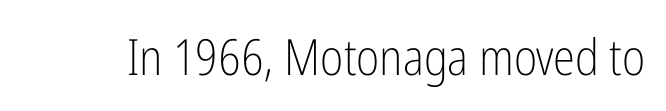
The image shows 50 px light, condensed sans-serif type, upright; set normal letter spacing, not underlined; low stroke contrast and a medium x-height.
